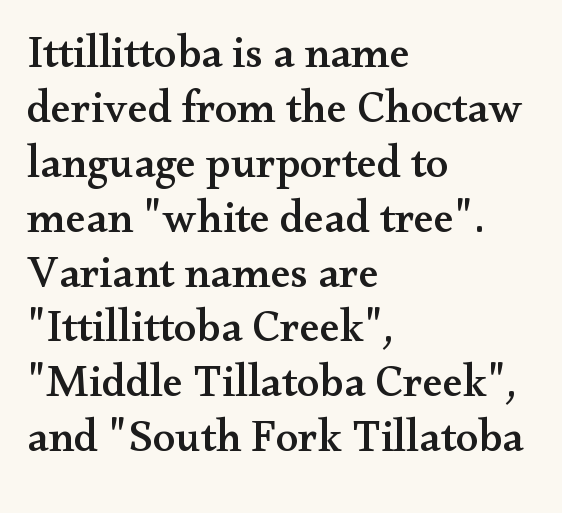
{"serif": "yes", "italic": "no", "width": "wide", "stroke_contrast": "medium", "x_height": "small", "monospaced": "no", "underline": "no", "align": "left", "line_spacing_ratio": 1.22, "letter_spacing": "normal", "letter_spacing_em": 0.0, "glyph_px": 45}
